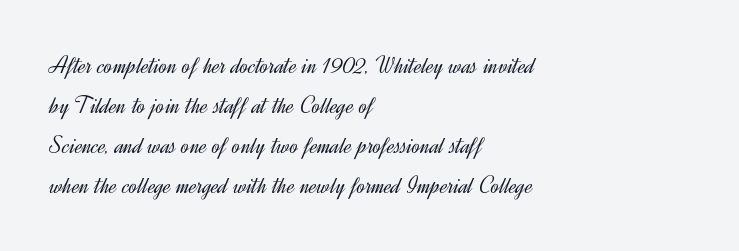
Q: Is the text bold? A: No.
Q: Is the text italic (slanted)? A: Yes.
Q: Is the text underlined? A: No.
Q: How is the paragraph aligned? A: Left-aligned.
Q: Is the spacing between letters normal or unusually wide? A: Normal.
Q: Is the spacing between lines tight, normal or loose? A: Normal.
